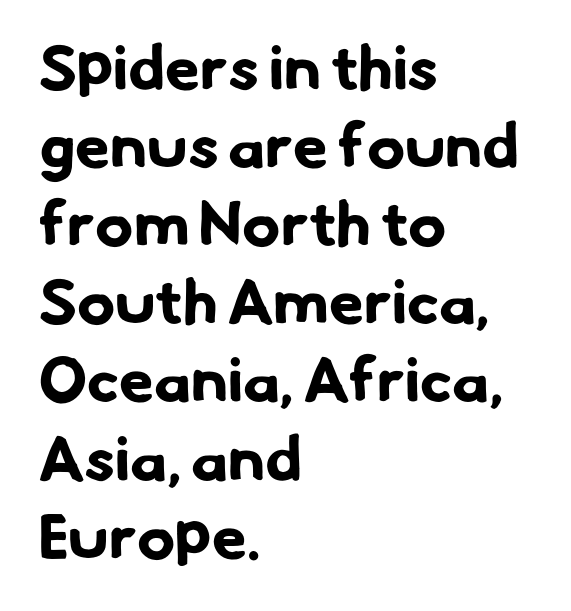
The image shows 63 px bold sans-serif type; set left-aligned, line spacing 1.24x, normal letter spacing, not underlined; low stroke contrast and a small x-height.
